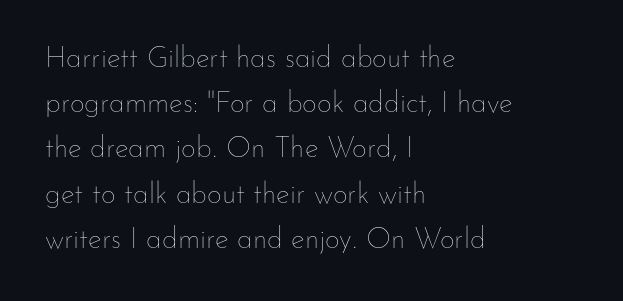
The image shows 29 px thin type, upright; set left-aligned, normal line spacing (1.56x), normal letter spacing, not underlined; low stroke contrast and a small x-height.
